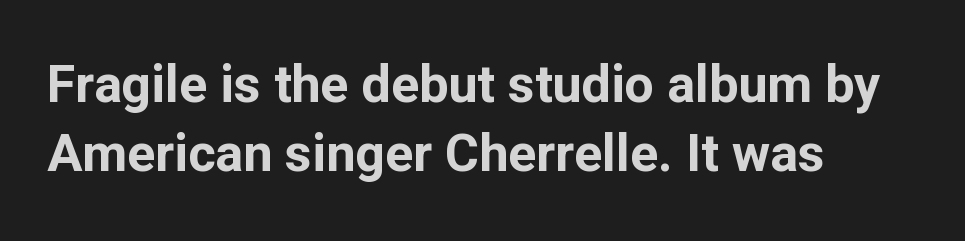
Q: Is the text bold? A: Yes.
Q: Is the text italic (slanted)? A: No, it is upright.
Q: Is the typeface a serif or a sans-serif typeface? A: Sans-serif.
Q: Is the text underlined? A: No.
Q: How is the paragraph aligned? A: Left-aligned.
Q: Is the spacing between letters normal or unusually wide? A: Normal.
Q: Is the spacing between lines tight, normal or loose? A: Normal.
Q: Width (condensed, normal, or wide)? A: Normal.
Q: Stroke contrast? A: Low.
Q: x-height? A: Medium.
Q: Monospaced? A: No.
